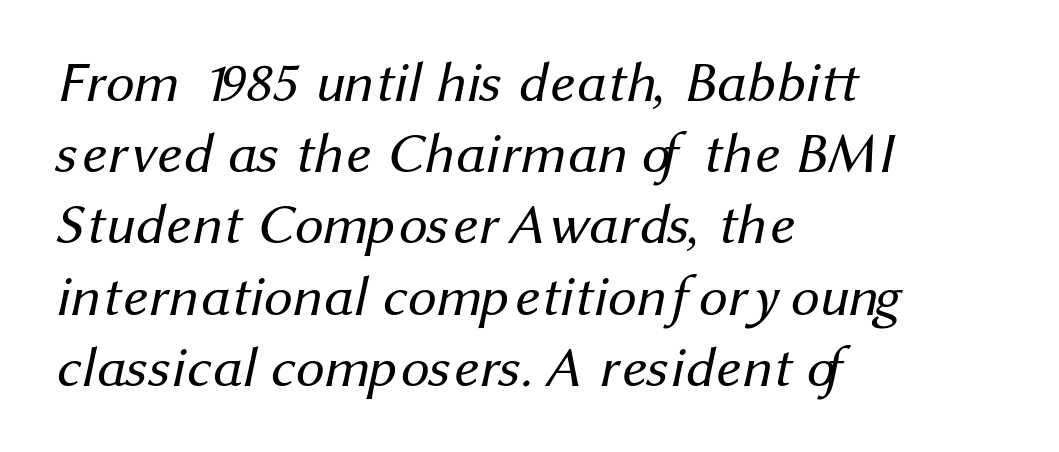
The image shows 57 px regular-weight sans-serif type; set left-aligned, normal line spacing (1.25x), normal letter spacing, not underlined; medium stroke contrast and a medium x-height.
